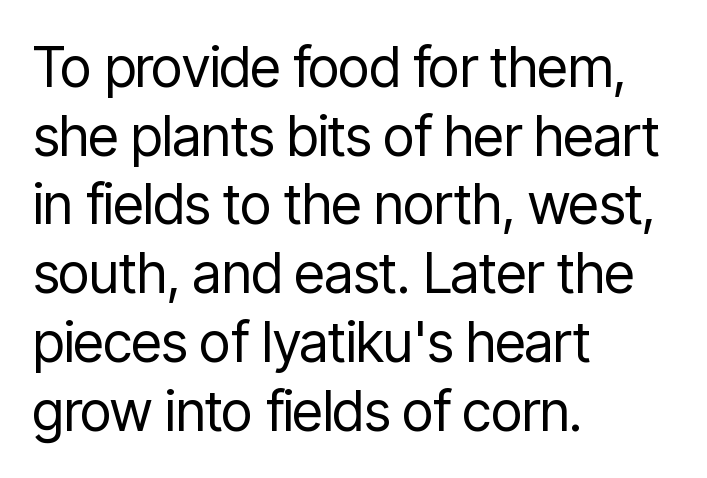
The image shows 55 px regular-weight, condensed sans-serif type, upright; set left-aligned, normal line spacing (1.25x), normal letter spacing, not underlined; low stroke contrast and a medium x-height.
